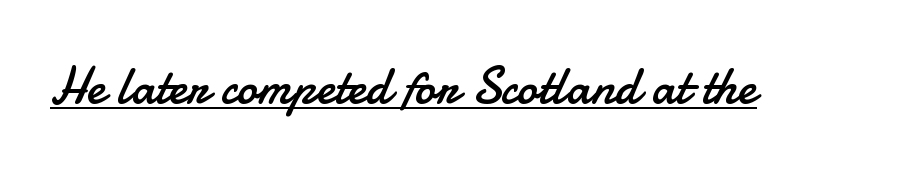
Q: Is the text bold? A: No.
Q: Is the text italic (slanted)? A: Yes.
Q: Is the typeface a serif or a sans-serif typeface? A: Sans-serif.
Q: Is the text underlined? A: Yes.
Q: Is the spacing between letters normal or unusually wide? A: Normal.
Q: Width (condensed, normal, or wide)? A: Normal.
Q: Stroke contrast? A: Low.
Q: x-height? A: Small.
Q: Monospaced? A: No.
